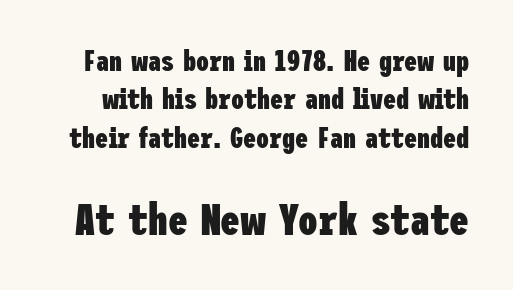
{"serif": "no", "italic": "no", "bold": "yes", "weight": "heavy", "width": "condensed", "stroke_contrast": "low", "x_height": "medium", "underline": "no", "line_spacing": "normal", "line_spacing_ratio": 1.32, "letter_spacing": "normal", "letter_spacing_em": 0.0, "larger_block": "second", "size_ratio": 1.52, "glyph_px": 44}
